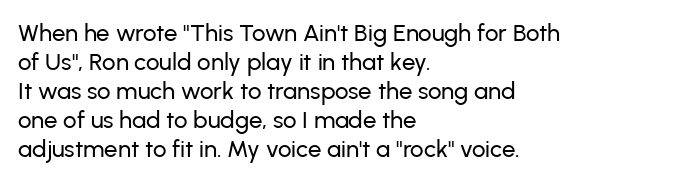
Q: Is the text italic (slanted)? A: No, it is upright.
Q: Is the text underlined? A: No.
Q: How is the paragraph aligned? A: Left-aligned.
Q: Is the spacing between letters normal or unusually wide? A: Normal.
